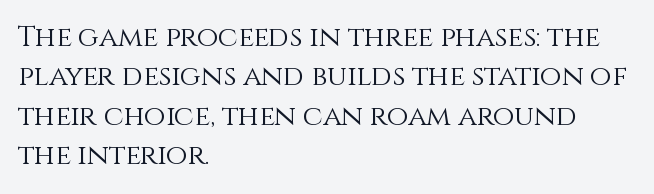
The image shows 28 px light type, upright; set left-aligned, normal line spacing (1.41x), normal letter spacing, not underlined; a large x-height.
